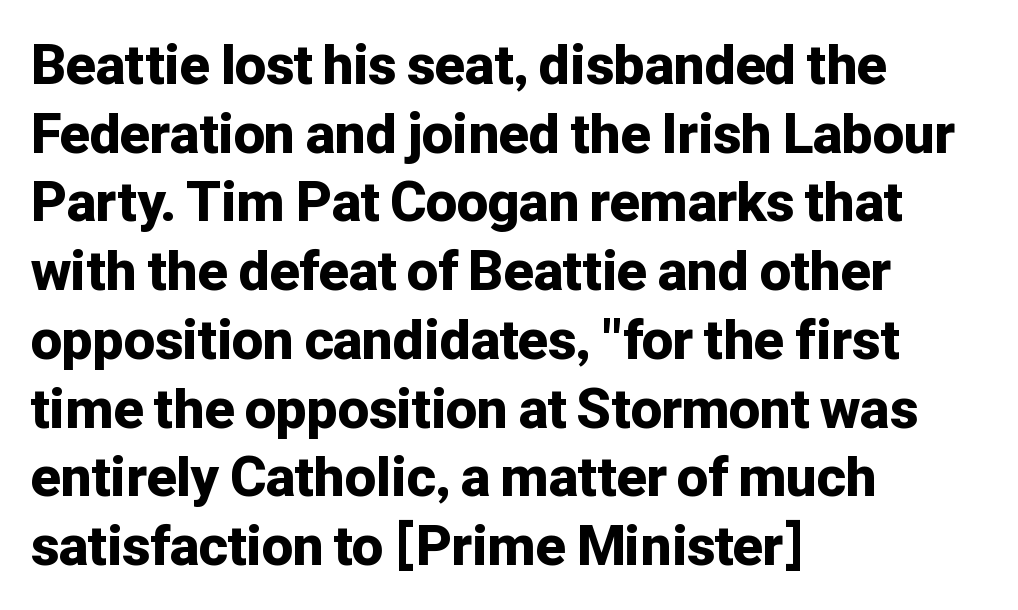
Style check: upright. You can tell from the bare stems that sans-serif type was used. Short and long lines alike share a common starting point at left. Line spacing here is normal. This sample uses plain, unmodified letter spacing.
